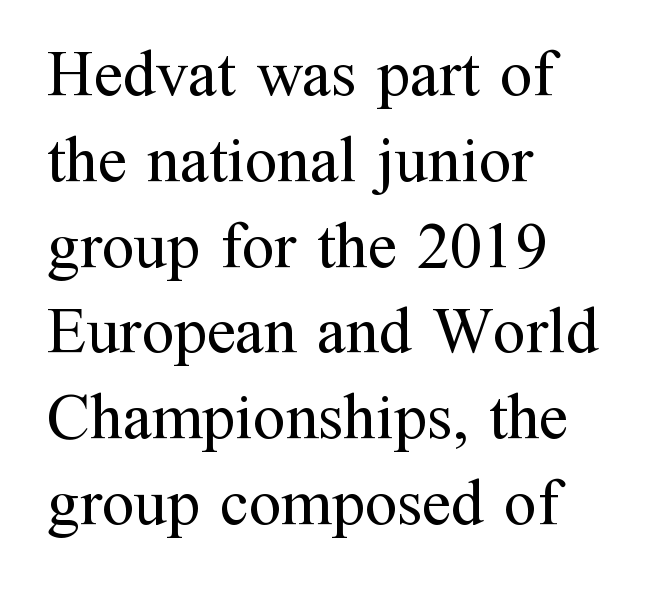
Q: Is the text bold? A: No.
Q: Is the text italic (slanted)? A: No, it is upright.
Q: Is the typeface a serif or a sans-serif typeface? A: Serif.
Q: Is the text underlined? A: No.
Q: How is the paragraph aligned? A: Left-aligned.
Q: Is the spacing between letters normal or unusually wide? A: Normal.
Q: Is the spacing between lines tight, normal or loose? A: Normal.
Q: Width (condensed, normal, or wide)? A: Normal.
Q: Stroke contrast? A: Medium.
Q: x-height? A: Medium.
Q: Monospaced? A: No.
